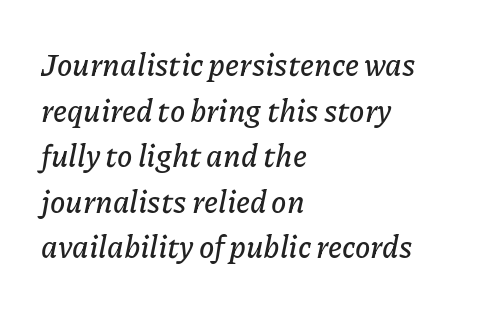
Q: Is the text italic (slanted)? A: Yes, it leans right by about 11 degrees.
Q: Is the text underlined? A: No.
Q: How is the paragraph aligned? A: Left-aligned.
Q: Is the spacing between letters normal or unusually wide? A: Normal.
Q: Is the spacing between lines tight, normal or loose? A: Normal.
Q: Width (condensed, normal, or wide)? A: Normal.
Q: Stroke contrast? A: Low.
Q: x-height? A: Medium.
Q: Monospaced? A: No.
